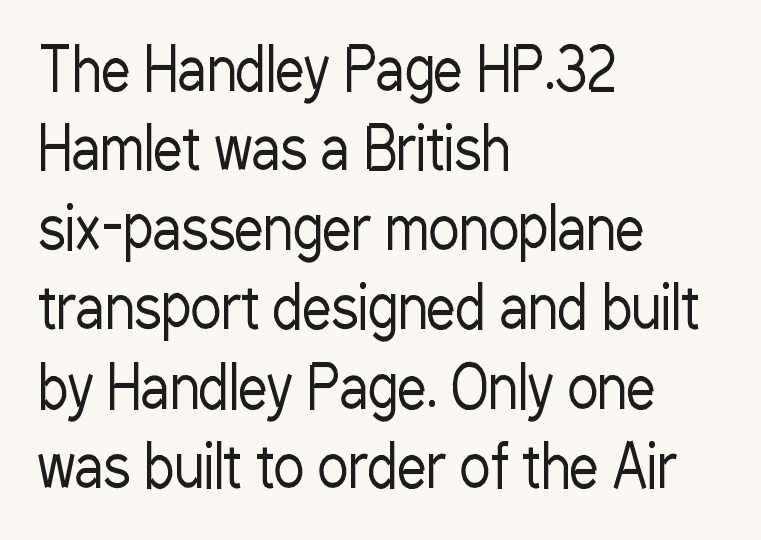
In terms of posture, this sample is upright. You could not count columns in this text — the font is proportionally spaced. The strokes are not fattened; the text isn't bold. Each row of text sits above clean, open space. This rendering leaves character spacing at its baseline value.
